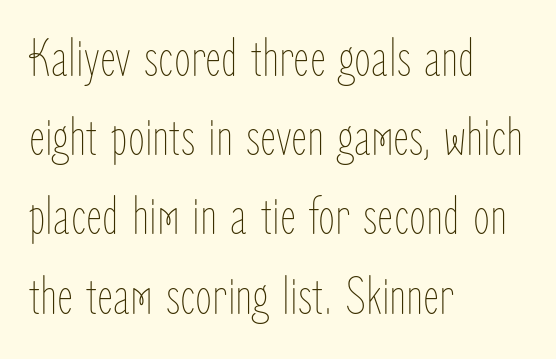
Q: Is the text bold? A: No.
Q: Is the text italic (slanted)? A: No, it is upright.
Q: Is the text underlined? A: No.
Q: How is the paragraph aligned? A: Left-aligned.
Q: Is the spacing between letters normal or unusually wide? A: Normal.
Q: Is the spacing between lines tight, normal or loose? A: Normal.
Q: Width (condensed, normal, or wide)? A: Condensed.
Q: Stroke contrast? A: Low.
Q: x-height? A: Medium.
Q: Monospaced? A: No.
